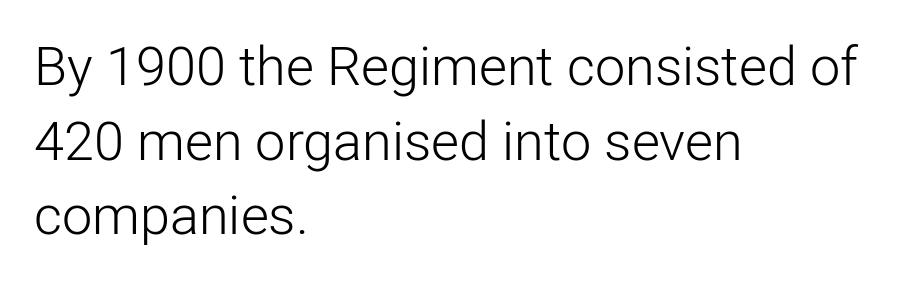
Heaviness? Minimal to ordinary, like unemphasized prose. Think of a printed novel: that variable character pitch is what you see here. Examine the stroke ends and you'll find no serifs. The lines sit at an ordinary, default distance from one another. Reading down the block, your eye returns to a fixed left position each line. Students, note that the glyphs here touch the page at normal intervals.
